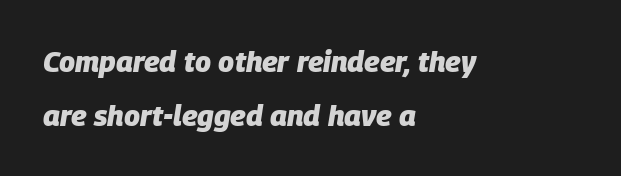
The baseline area is clear. Here the designer chose a conventional face with non-uniform glyph widths. Notice how the stems are inclined rather than vertical — that's the hallmark of italics. Reading down the block, your eye returns to a fixed left position each line.
